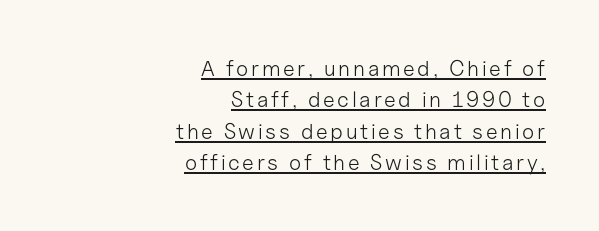
The designer left line spacing at the default. You can tell it's not italic because the verticals are truly vertical. Weight class: somewhere from thin through regular. A continuous stroke trails under the words, as in a hyperlink.
